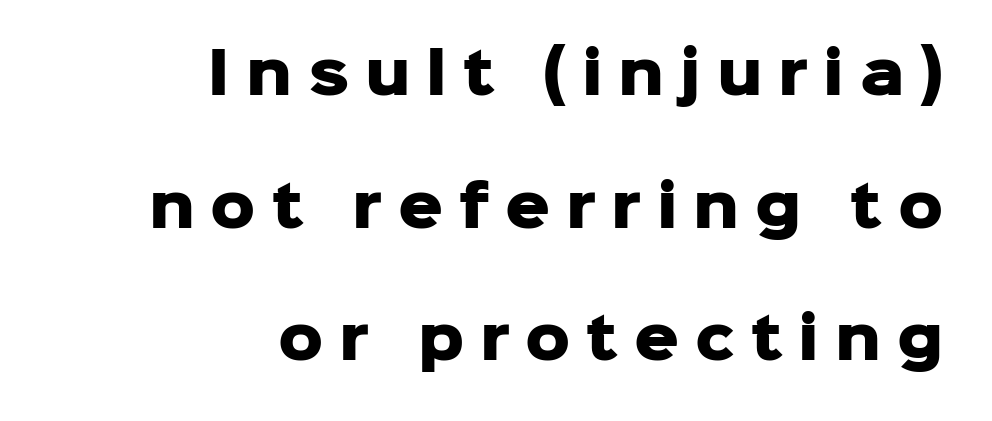
Q: Is the text bold? A: Yes.
Q: Is the text italic (slanted)? A: No, it is upright.
Q: Is the typeface a serif or a sans-serif typeface? A: Sans-serif.
Q: Is the text underlined? A: No.
Q: How is the paragraph aligned? A: Right-aligned.
Q: Is the spacing between letters normal or unusually wide? A: Unusually wide.
Q: Is the spacing between lines tight, normal or loose? A: Loose.
Q: Width (condensed, normal, or wide)? A: Normal.
Q: Stroke contrast? A: Low.
Q: x-height? A: Medium.
Q: Monospaced? A: No.
